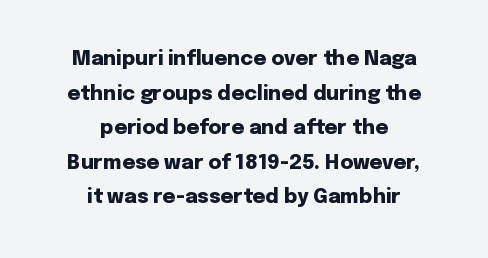
Q: Is the text bold? A: Yes.
Q: Is the text italic (slanted)? A: No, it is upright.
Q: Is the text underlined? A: No.
Q: How is the paragraph aligned? A: Centered.
Q: Is the spacing between letters normal or unusually wide? A: Normal.
